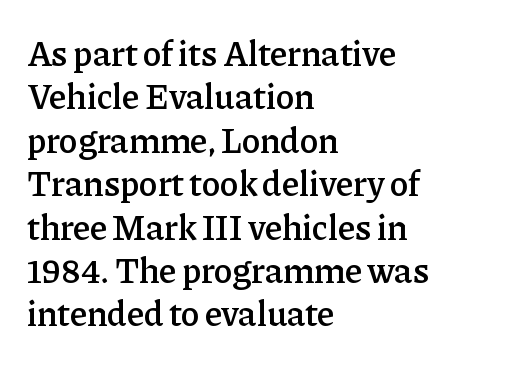
{"serif": "yes", "italic": "no", "bold": "semi", "weight": "semibold", "width": "normal", "stroke_contrast": "low", "x_height": "medium", "monospaced": "no", "underline": "no", "align": "left", "line_spacing_ratio": 1.24, "letter_spacing": "normal", "letter_spacing_em": 0.0, "glyph_px": 35}
